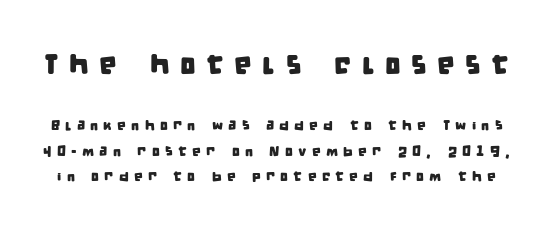
The image shows 28 px condensed sans-serif type; set line spacing 1.82x, unusually wide letter spacing (+0.37 em), not underlined; the first (top) block is 2.0x larger; low stroke contrast and a large x-height.
